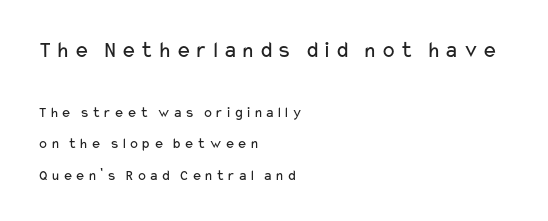
{"italic": "no", "bold": "no", "underline": "no", "align": "left", "line_spacing": "loose", "line_spacing_ratio": 2.1, "larger_block": "first", "size_ratio": 1.53, "glyph_px": 23}
